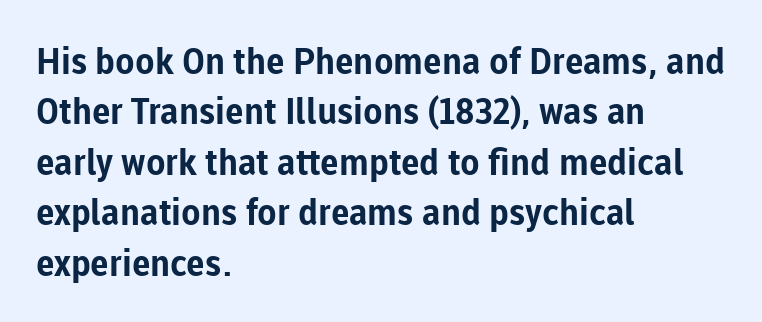
Q: Is the text bold? A: Yes.
Q: Is the text italic (slanted)? A: No, it is upright.
Q: Is the typeface a serif or a sans-serif typeface? A: Sans-serif.
Q: Is the text underlined? A: No.
Q: How is the paragraph aligned? A: Left-aligned.
Q: Is the spacing between letters normal or unusually wide? A: Normal.
Q: Is the spacing between lines tight, normal or loose? A: Normal.
Q: Width (condensed, normal, or wide)? A: Normal.
Q: Stroke contrast? A: Low.
Q: x-height? A: Medium.
Q: Monospaced? A: No.
